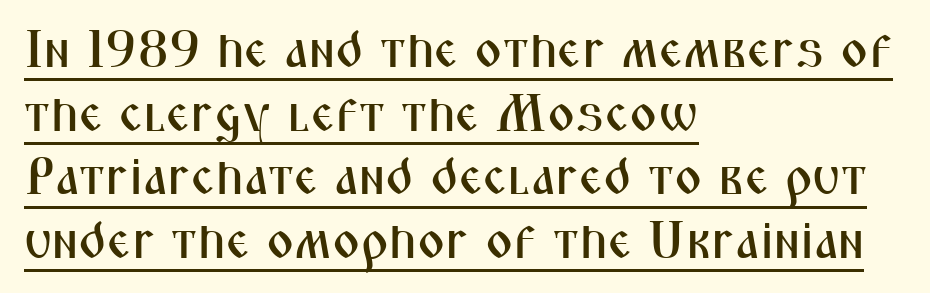
Every stem runs plumb, perpendicular to the baseline. The tracking reads as untouched default to a designer's eye. The typeface chosen for these lines omits serifs. These lines are rendered in a variable-pitch font. This sample is left-justified, so line endings fall wherever the words run out. Underlined type.
